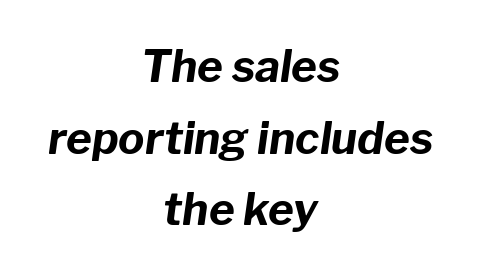
Q: Is the text bold? A: Yes.
Q: Is the text italic (slanted)? A: Yes, it leans right by about 8 degrees.
Q: Is the text underlined? A: No.
Q: How is the paragraph aligned? A: Centered.
Q: Is the spacing between letters normal or unusually wide? A: Normal.
Q: Is the spacing between lines tight, normal or loose? A: Normal.
Q: Width (condensed, normal, or wide)? A: Normal.
Q: Stroke contrast? A: Low.
Q: x-height? A: Medium.
Q: Monospaced? A: No.
